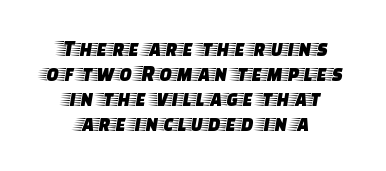
The paragraph has two soft edges and a firm central axis. Glyph-to-glyph distance matches everyday printed text. The lines are packed closely together with very little leading. Nobody drew a line under any word here.
